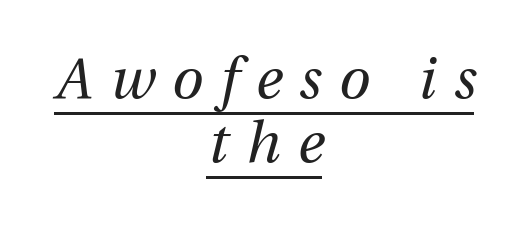
Q: Is the text bold? A: No.
Q: Is the text italic (slanted)? A: Yes, it leans right by about 12 degrees.
Q: Is the text underlined? A: Yes.
Q: How is the paragraph aligned? A: Centered.
Q: Is the spacing between letters normal or unusually wide? A: Unusually wide.
Q: Is the spacing between lines tight, normal or loose? A: Tight.
Q: Width (condensed, normal, or wide)? A: Normal.
Q: Stroke contrast? A: Medium.
Q: x-height? A: Medium.
Q: Monospaced? A: No.
